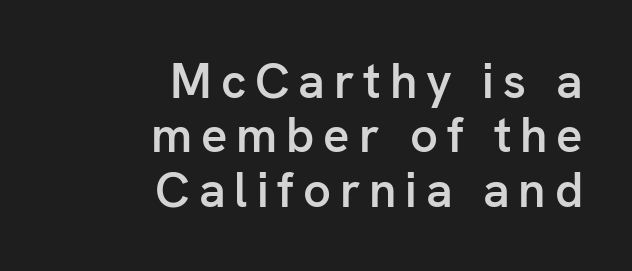
This is roman type, the default non-slanted kind. Character widths vary here, with narrow letters taking less room than wide ones. Does the leading feel generous? Not at all — it's pinched. Each letter's strokes conclude bluntly, with no projecting serifs.
